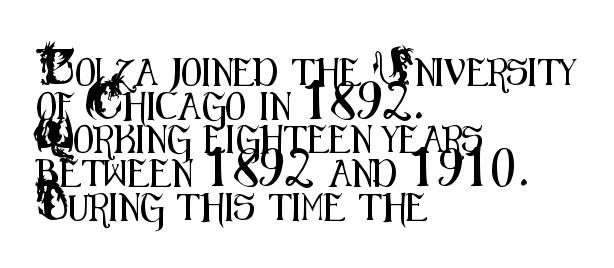
This is the regular roman posture of the typeface. Does extra space separate the letters? No, they use regular spacing. One-word summary of the alignment: left. How would I describe the line gaps? Plain and ordinary.
